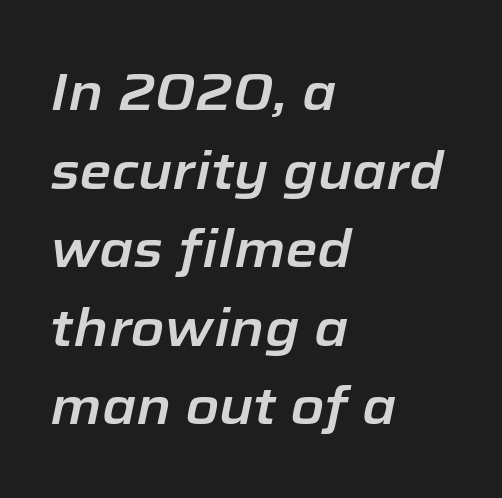
{"italic": "yes", "lean": "right", "slant_degrees": 12, "width": "normal", "stroke_contrast": "low", "x_height": "medium", "monospaced": "no", "underline": "no", "align": "left", "line_spacing": "normal", "line_spacing_ratio": 1.51, "letter_spacing": "normal", "letter_spacing_em": 0.0, "glyph_px": 52}
